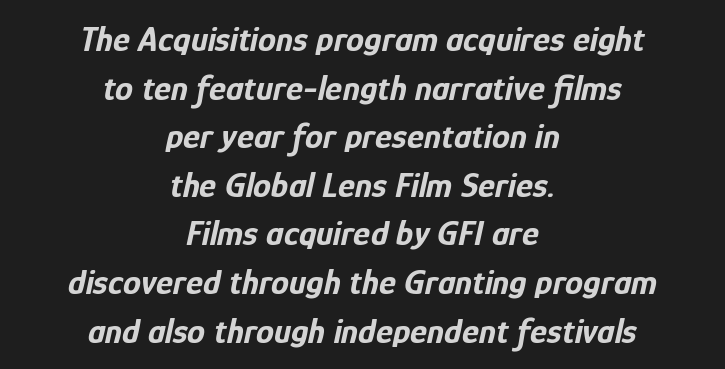
Unmarked baselines from the first word to the last. Short and long lines alike share a common midpoint. This sample uses plain, unmodified letter spacing. You could not count columns in this text — the font is proportionally spaced.
